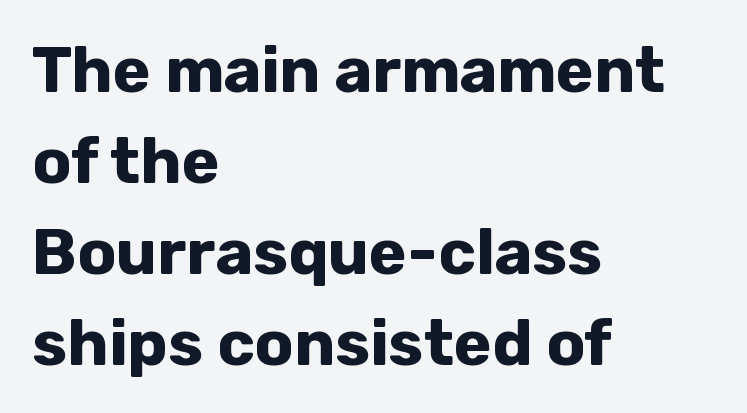
Q: Is the text bold? A: Yes.
Q: Is the text italic (slanted)? A: No, it is upright.
Q: Is the typeface a serif or a sans-serif typeface? A: Sans-serif.
Q: Is the text underlined? A: No.
Q: How is the paragraph aligned? A: Left-aligned.
Q: Is the spacing between letters normal or unusually wide? A: Normal.
Q: Is the spacing between lines tight, normal or loose? A: Normal.
Q: Width (condensed, normal, or wide)? A: Normal.
Q: Stroke contrast? A: Low.
Q: x-height? A: Medium.
Q: Monospaced? A: No.
